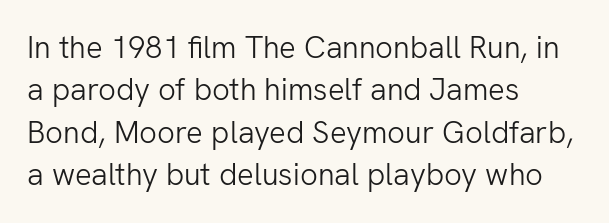
The typesetter chose a ragged-right arrangement here. The letters advance in unequal steps, a hallmark of proportional type. Posture: vertical. Descenders hang freely into open space.
